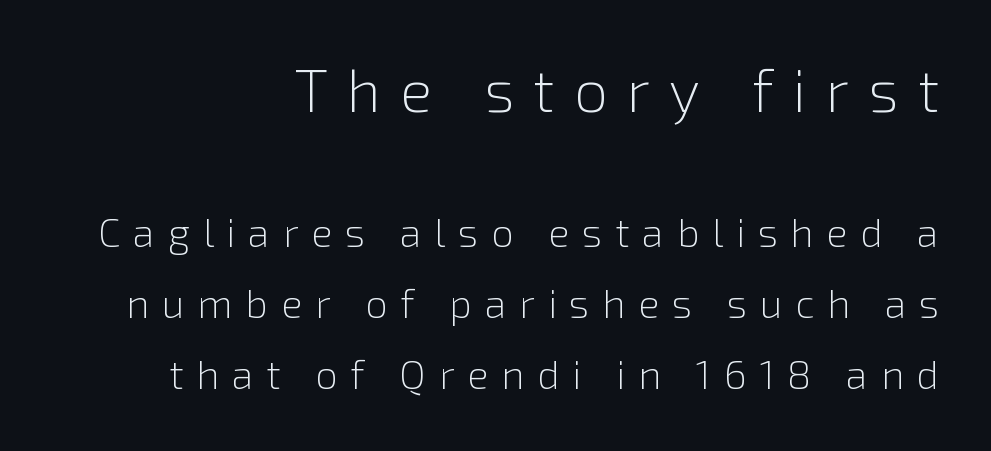
{"serif": "no", "italic": "no", "bold": "no", "weight": "light", "width": "normal", "stroke_contrast": "low", "x_height": "medium", "monospaced": "no", "underline": "no", "align": "right", "line_spacing_ratio": 1.78, "letter_spacing": "wide", "letter_spacing_em": 0.32, "larger_block": "first", "size_ratio": 1.5, "glyph_px": 60}
